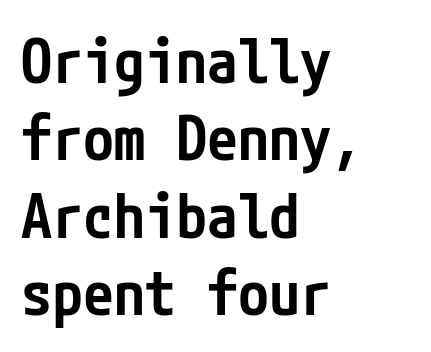
Q: Is the text bold? A: Semi-bold.
Q: Is the text italic (slanted)? A: No, it is upright.
Q: Is the typeface a serif or a sans-serif typeface? A: Sans-serif.
Q: Is the text underlined? A: No.
Q: How is the paragraph aligned? A: Left-aligned.
Q: Is the spacing between letters normal or unusually wide? A: Normal.
Q: Is the spacing between lines tight, normal or loose? A: Normal.
Q: Width (condensed, normal, or wide)? A: Condensed.
Q: Stroke contrast? A: Low.
Q: x-height? A: Medium.
